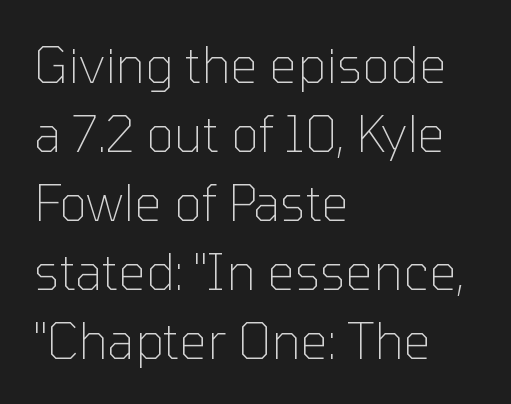
{"serif": "no", "italic": "no", "bold": "no", "weight": "thin", "width": "normal", "stroke_contrast": "low", "x_height": "medium", "monospaced": "no", "underline": "no", "align": "left", "line_spacing": "normal", "line_spacing_ratio": 1.41, "letter_spacing": "normal", "letter_spacing_em": 0.0, "glyph_px": 49}
